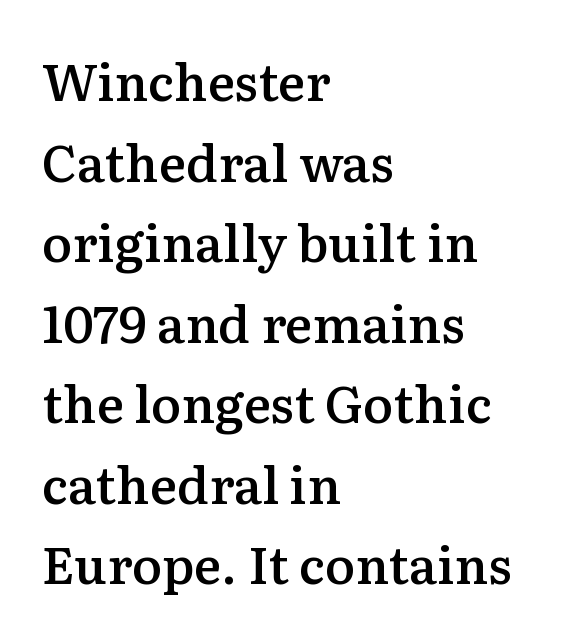
{"serif": "yes", "italic": "no", "bold": "semi", "weight": "semibold", "width": "normal", "stroke_contrast": "medium", "x_height": "medium", "monospaced": "no", "underline": "no", "align": "left", "line_spacing": "normal", "line_spacing_ratio": 1.58, "letter_spacing": "normal", "letter_spacing_em": 0.0, "glyph_px": 51}
